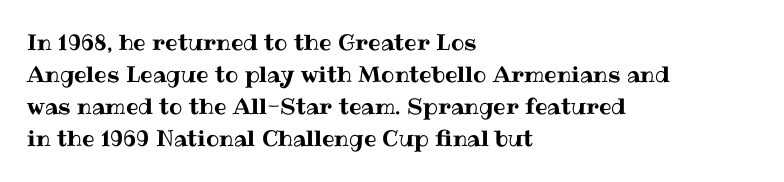
The image shows 22 px text type, upright; set left-aligned, normal line spacing (1.46x), normal letter spacing, not underlined.
